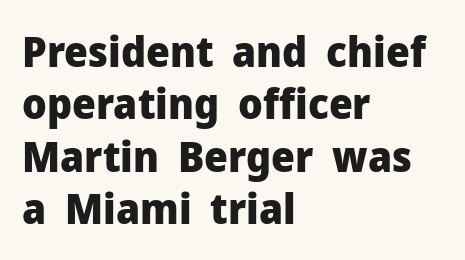
Q: Is the text bold? A: Yes.
Q: Is the text italic (slanted)? A: No, it is upright.
Q: Is the typeface a serif or a sans-serif typeface? A: Sans-serif.
Q: Is the text underlined? A: No.
Q: How is the paragraph aligned? A: Left-aligned.
Q: Is the spacing between letters normal or unusually wide? A: Normal.
Q: Is the spacing between lines tight, normal or loose? A: Normal.
Q: Width (condensed, normal, or wide)? A: Normal.
Q: Stroke contrast? A: Low.
Q: x-height? A: Medium.
Q: Monospaced? A: No.
